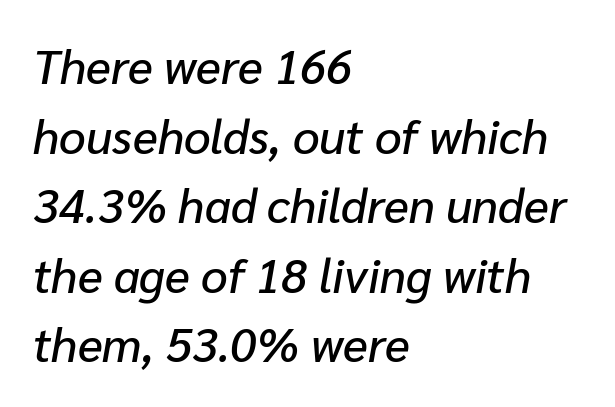
{"italic": "yes", "lean": "right", "slant_degrees": 10, "width": "normal", "stroke_contrast": "low", "x_height": "medium", "monospaced": "no", "underline": "no", "align": "left", "line_spacing": "normal", "line_spacing_ratio": 1.48, "letter_spacing": "normal", "letter_spacing_em": 0.0, "glyph_px": 47}
